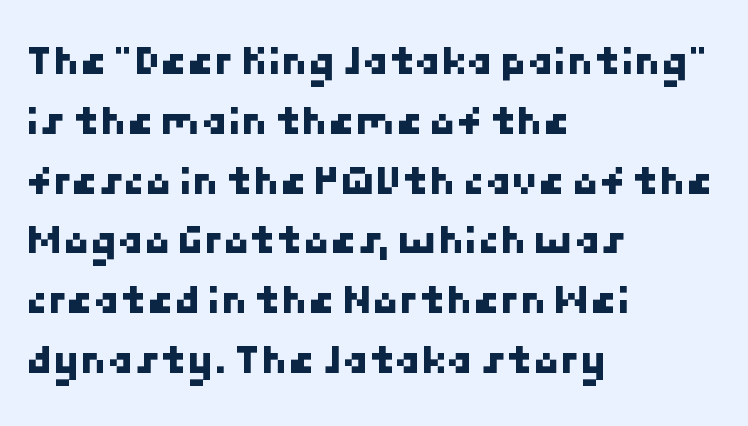
{"serif": "no", "width": "normal", "stroke_contrast": "low", "x_height": "medium", "underline": "no", "align": "left", "line_spacing": "normal", "line_spacing_ratio": 1.39, "letter_spacing": "normal", "letter_spacing_em": 0.0, "glyph_px": 43}
